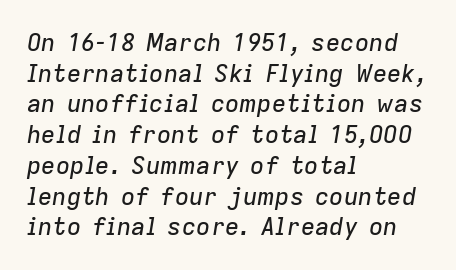
The ragged edge is on the right, which tells us the setting is flush left. Just letters on the line, the space beneath them empty. Slanted lettering throughout. The tracking reads as untouched default to a designer's eye.
